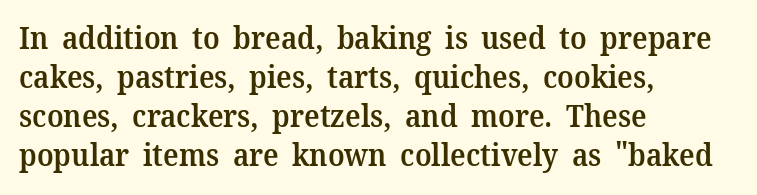
The image shows 30 px semibold serif type, upright; set left-aligned, normal line spacing (1.3x), normal letter spacing, not underlined; medium stroke contrast and a medium x-height.
